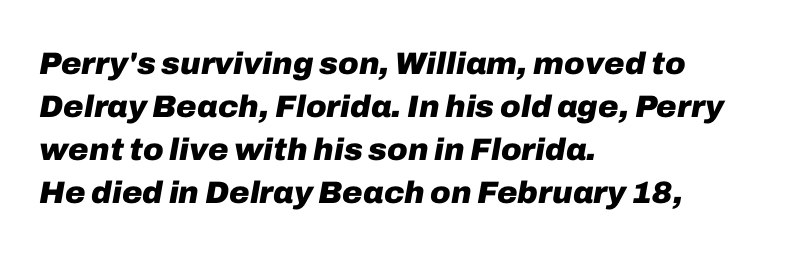
The image shows 31 px heavy type, italic (leaning right); set left-aligned, normal line spacing (1.39x), normal letter spacing, not underlined; low stroke contrast and a medium x-height.
